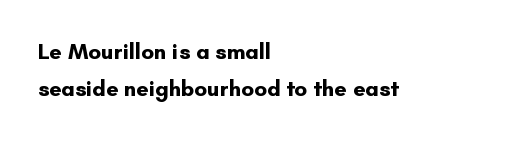
Q: Is the text bold? A: Yes.
Q: Is the text italic (slanted)? A: No, it is upright.
Q: Is the text underlined? A: No.
Q: How is the paragraph aligned? A: Left-aligned.
Q: Is the spacing between letters normal or unusually wide? A: Normal.
Q: Is the spacing between lines tight, normal or loose? A: Normal.
